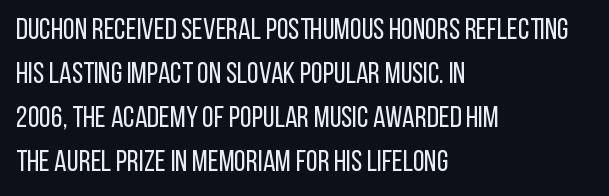
The image shows 30 px regular-weight, condensed sans-serif type, upright; set left-aligned, normal line spacing (1.47x), normal letter spacing, not underlined; low stroke contrast and a large x-height.
